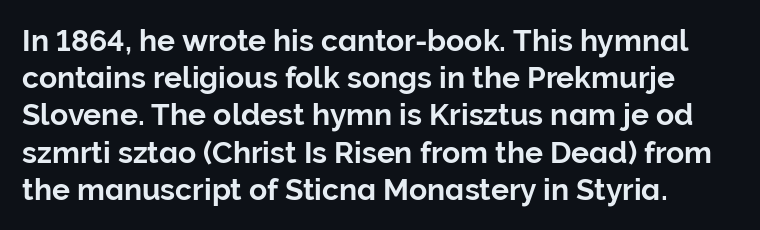
{"serif": "no", "italic": "no", "width": "normal", "stroke_contrast": "low", "x_height": "medium", "monospaced": "no", "underline": "no", "line_spacing_ratio": 1.24, "letter_spacing": "normal", "letter_spacing_em": 0.0, "glyph_px": 30}
